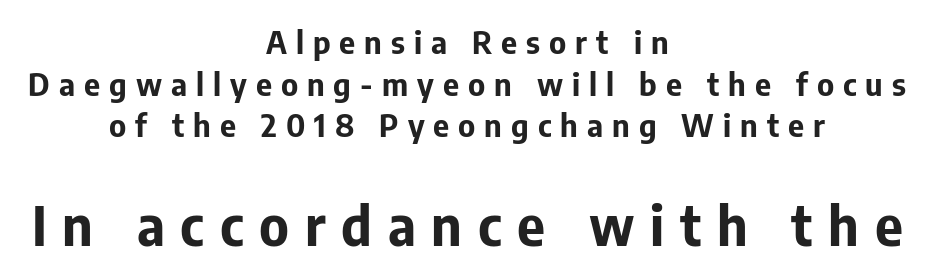
Q: Is the text bold? A: Yes.
Q: Is the text italic (slanted)? A: No, it is upright.
Q: Is the typeface a serif or a sans-serif typeface? A: Sans-serif.
Q: Is the text underlined? A: No.
Q: How is the paragraph aligned? A: Centered.
Q: Is the spacing between letters normal or unusually wide? A: Unusually wide.
Q: Is the spacing between lines tight, normal or loose? A: Normal.
Q: Which block of text is set in a larger size, the first (top) or the second (bottom)? A: The second (bottom) one.
Q: Width (condensed, normal, or wide)? A: Normal.
Q: Stroke contrast? A: Low.
Q: x-height? A: Medium.
Q: Monospaced? A: No.
